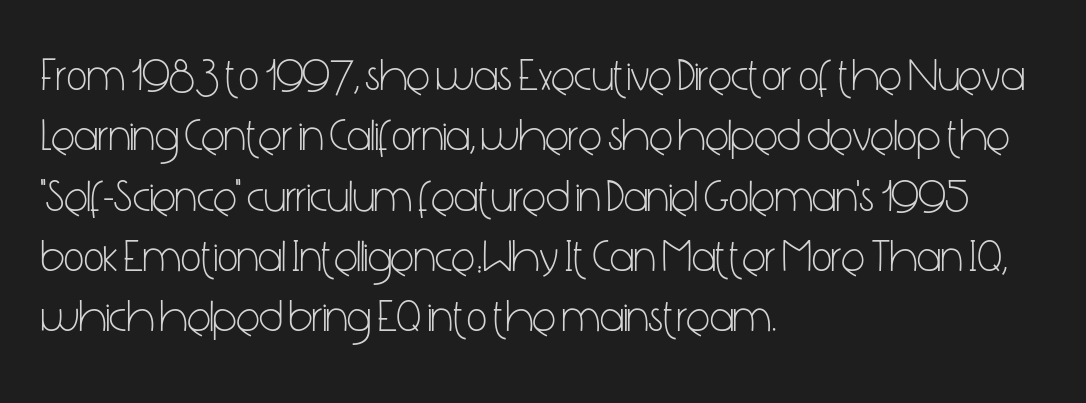
{"serif": "no", "italic": "no", "bold": "no", "weight": "light", "width": "condensed", "stroke_contrast": "low", "x_height": "medium", "monospaced": "no", "underline": "no", "align": "left", "line_spacing": "normal", "line_spacing_ratio": 1.37, "letter_spacing": "normal", "letter_spacing_em": 0.0, "glyph_px": 44}
